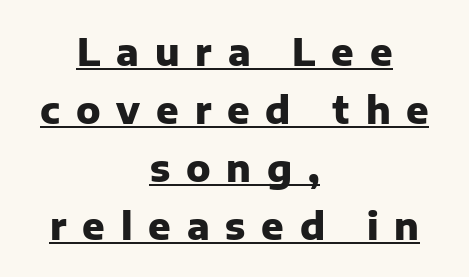
The image shows 37 px heavy sans-serif type, upright; set centered, normal line spacing (1.57x), unusually wide letter spacing (+0.43 em), underlined; low stroke contrast and a medium x-height.
